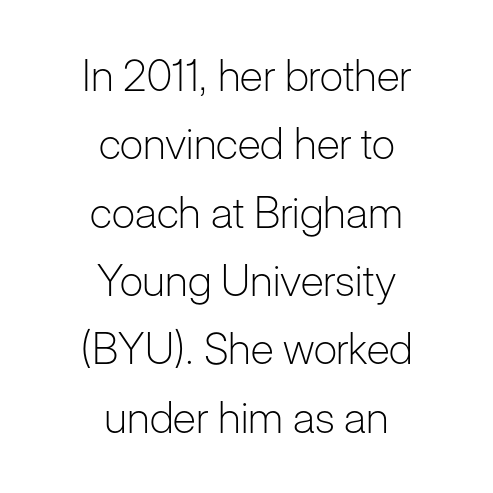
The image shows 43 px light sans-serif type, upright; set centered, normal line spacing (1.59x), normal letter spacing, not underlined; low stroke contrast and a medium x-height.
